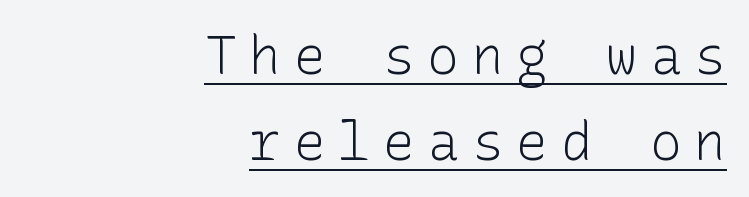
{"serif": "no", "italic": "no", "bold": "no", "weight": "light", "width": "normal", "stroke_contrast": "low", "x_height": "medium", "underline": "yes", "align": "right", "line_spacing": "normal", "line_spacing_ratio": 1.62, "letter_spacing": "wide", "letter_spacing_em": 0.24, "glyph_px": 53}
